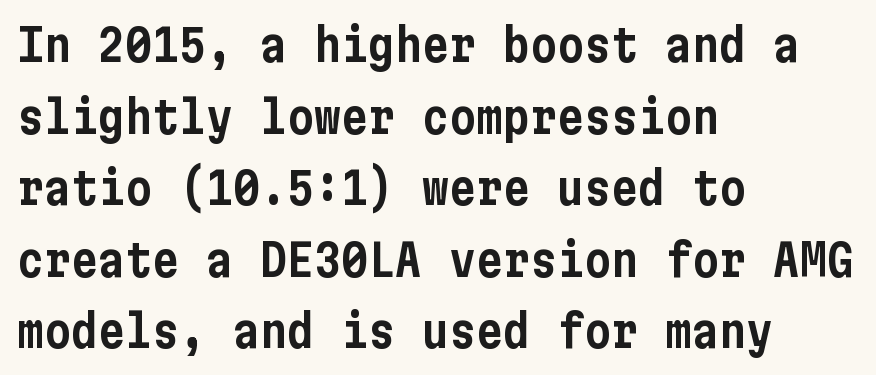
{"serif": "no", "italic": "no", "width": "condensed", "stroke_contrast": "low", "x_height": "medium", "underline": "no", "align": "left", "line_spacing": "normal", "line_spacing_ratio": 1.59, "letter_spacing": "normal", "letter_spacing_em": 0.0, "glyph_px": 45}
